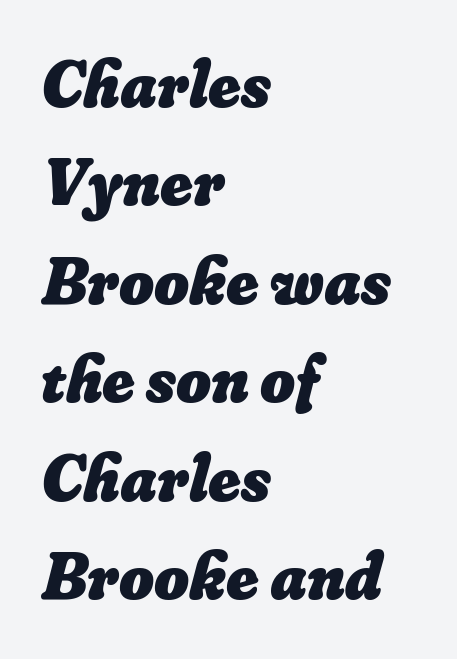
The image shows 67 px heavy type; set left-aligned, normal line spacing (1.47x), normal letter spacing, not underlined; low stroke contrast and a small x-height.
